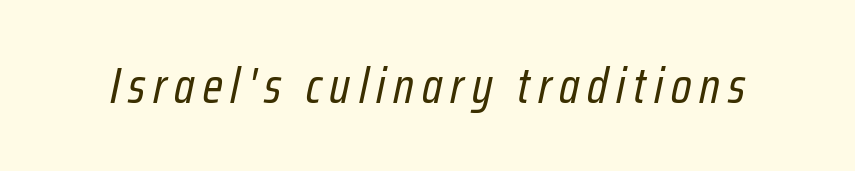
Q: Is the text bold? A: No.
Q: Is the text italic (slanted)? A: Yes, it leans right by about 12 degrees.
Q: Is the text underlined? A: No.
Q: Width (condensed, normal, or wide)? A: Condensed.
Q: Stroke contrast? A: Low.
Q: x-height? A: Medium.
Q: Monospaced? A: No.
